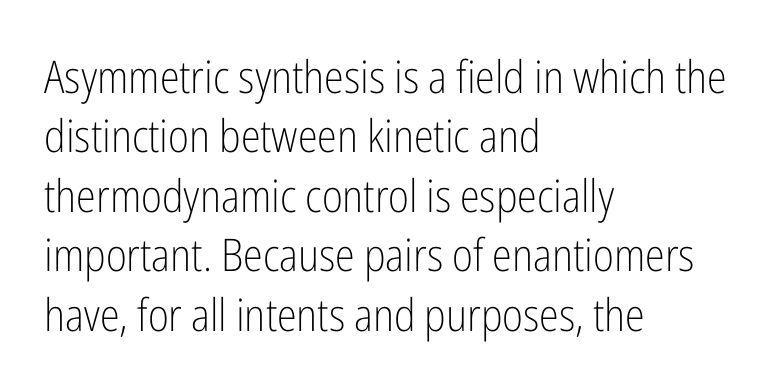
Q: Is the text bold? A: No.
Q: Is the text italic (slanted)? A: No, it is upright.
Q: Is the typeface a serif or a sans-serif typeface? A: Sans-serif.
Q: Is the text underlined? A: No.
Q: How is the paragraph aligned? A: Left-aligned.
Q: Is the spacing between letters normal or unusually wide? A: Normal.
Q: Is the spacing between lines tight, normal or loose? A: Normal.
Q: Width (condensed, normal, or wide)? A: Condensed.
Q: Stroke contrast? A: Low.
Q: x-height? A: Medium.
Q: Monospaced? A: No.
